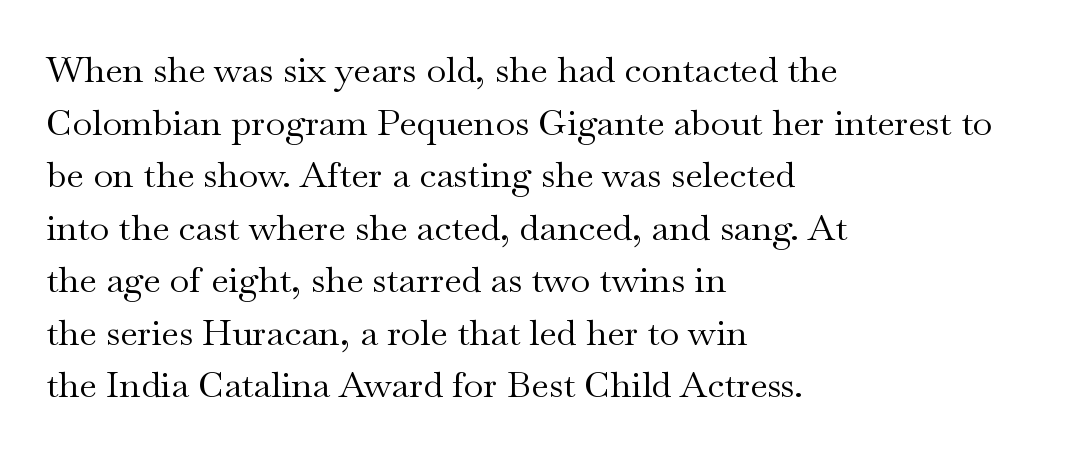
Q: Is the text bold? A: No.
Q: Is the text italic (slanted)? A: No, it is upright.
Q: Is the typeface a serif or a sans-serif typeface? A: Serif.
Q: Is the text underlined? A: No.
Q: How is the paragraph aligned? A: Left-aligned.
Q: Is the spacing between letters normal or unusually wide? A: Normal.
Q: Is the spacing between lines tight, normal or loose? A: Normal.
Q: Width (condensed, normal, or wide)? A: Wide.
Q: Stroke contrast? A: Medium.
Q: x-height? A: Small.
Q: Monospaced? A: No.
